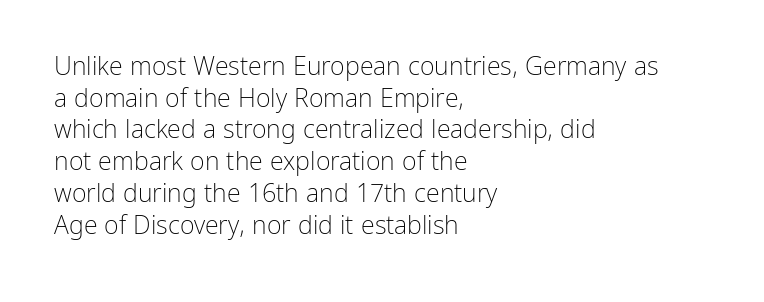
The characters are drawn with everyday or finer stroke widths. The string is rendered with underlining switched off. Leading matches the norm, producing a regular column. This sample uses plain, unmodified letter spacing.
